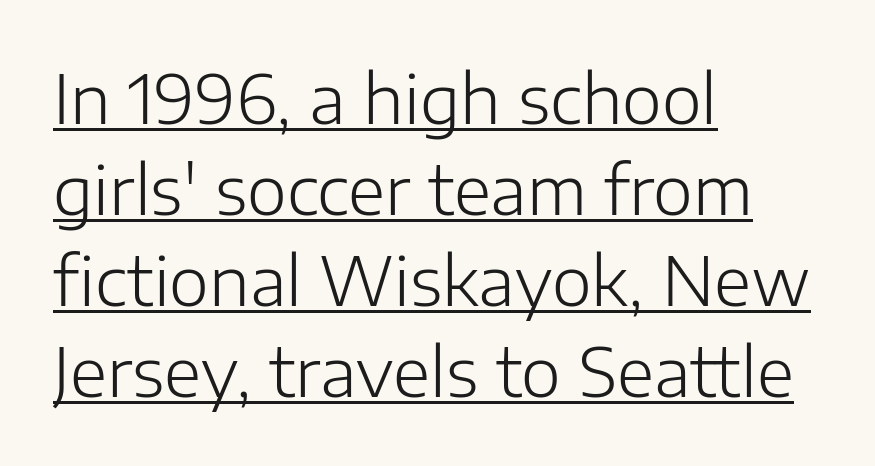
The string is rendered with underlining switched on. Every character sits straight up, as roman type does. A typesetter would call this zero additional tracking. Leading matches the norm, producing a regular column. The rendering uses natural spacing where letterforms have individual widths.
